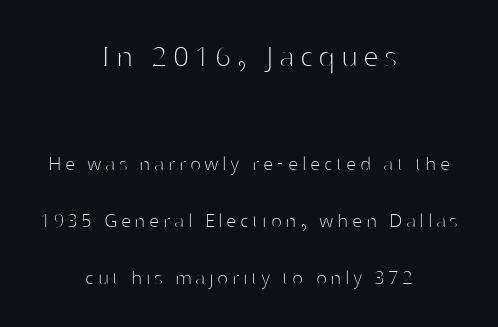
{"serif": "no", "italic": "no", "bold": "no", "weight": "thin", "width": "normal", "stroke_contrast": "high", "x_height": "medium", "monospaced": "no", "underline": "no", "align": "center", "line_spacing": "loose", "line_spacing_ratio": 2.48, "larger_block": "first", "size_ratio": 1.52, "glyph_px": 35}
